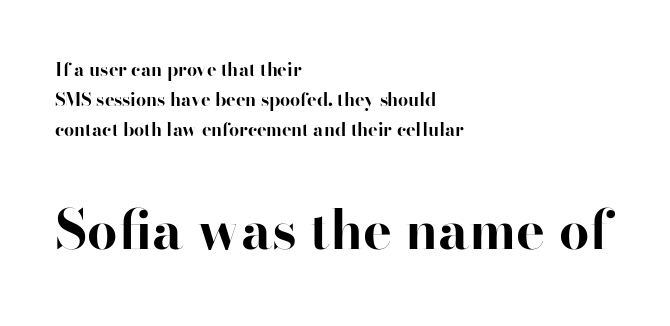
The image shows 54 px bold serif type, upright; set left-aligned, normal line spacing (1.66x), normal letter spacing, not underlined; the second (bottom) block is 3.0x larger; high stroke contrast and a small x-height.
